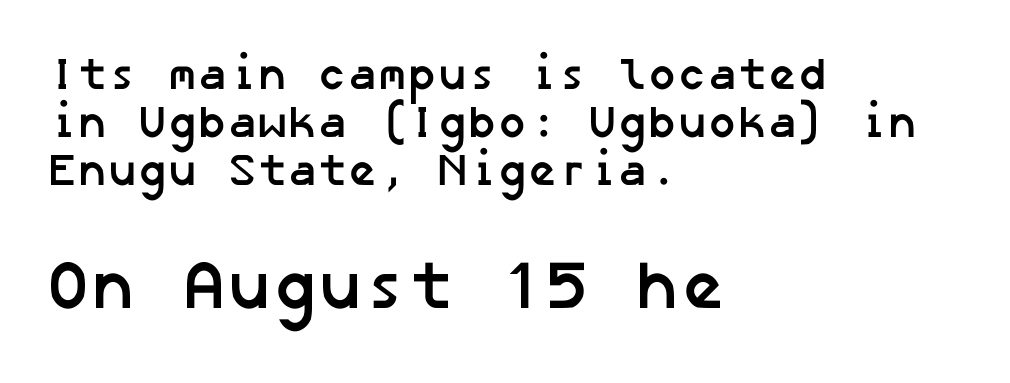
The image shows 68 px semibold sans-serif type; set left-aligned, tight line spacing (1.07x), normal letter spacing, not underlined; the second (bottom) block is 1.51x larger; low stroke contrast and a medium x-height.
